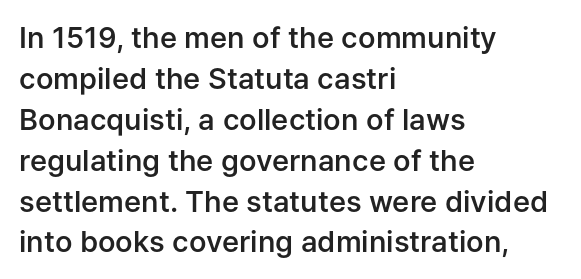
The image shows 29 px semibold sans-serif type, upright; set left-aligned, normal line spacing (1.41x), normal letter spacing, not underlined; low stroke contrast and a medium x-height.
